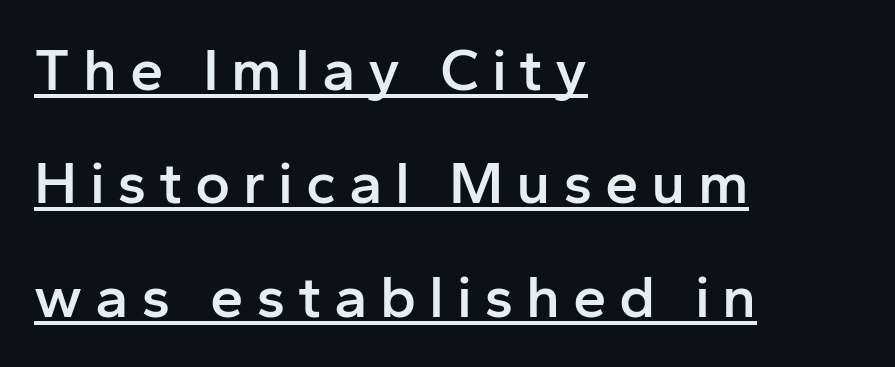
Q: Is the text bold? A: Semi-bold.
Q: Is the text italic (slanted)? A: No, it is upright.
Q: Is the typeface a serif or a sans-serif typeface? A: Sans-serif.
Q: Is the text underlined? A: Yes.
Q: How is the paragraph aligned? A: Left-aligned.
Q: Is the spacing between letters normal or unusually wide? A: Unusually wide.
Q: Width (condensed, normal, or wide)? A: Normal.
Q: Stroke contrast? A: Low.
Q: x-height? A: Medium.
Q: Monospaced? A: No.
